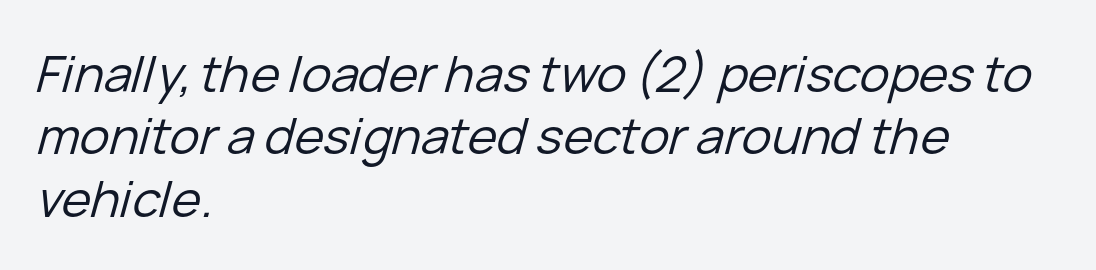
{"italic": "yes", "lean": "right", "slant_degrees": 15, "bold": "no", "weight": "regular", "width": "normal", "stroke_contrast": "low", "x_height": "medium", "monospaced": "no", "underline": "no", "align": "left", "line_spacing": "normal", "line_spacing_ratio": 1.25, "letter_spacing": "normal", "letter_spacing_em": 0.0, "glyph_px": 50}
